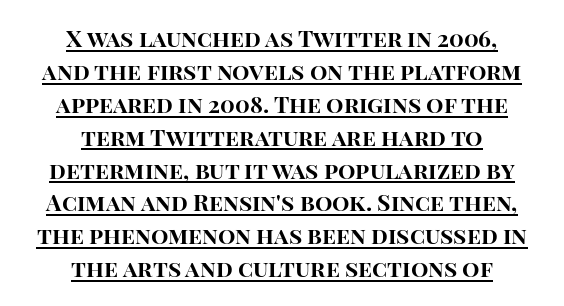
{"italic": "no", "bold": "yes", "underline": "yes", "align": "center", "line_spacing": "normal", "line_spacing_ratio": 1.43, "letter_spacing": "normal", "letter_spacing_em": 0.0, "glyph_px": 23}
